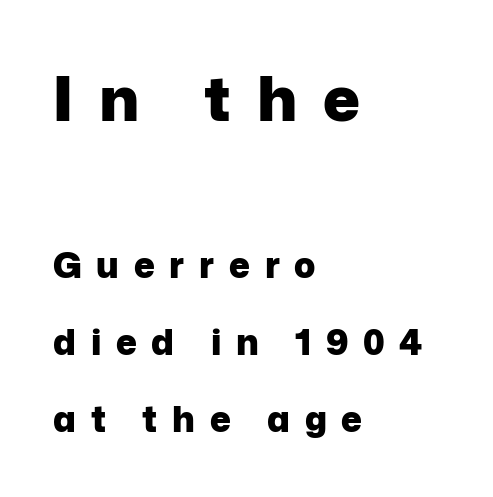
Q: Is the text bold? A: Yes.
Q: Is the text italic (slanted)? A: No, it is upright.
Q: Is the typeface a serif or a sans-serif typeface? A: Sans-serif.
Q: Is the text underlined? A: No.
Q: How is the paragraph aligned? A: Left-aligned.
Q: Is the spacing between letters normal or unusually wide? A: Unusually wide.
Q: Is the spacing between lines tight, normal or loose? A: Loose.
Q: Which block of text is set in a larger size, the first (top) or the second (bottom)? A: The first (top) one.
Q: Width (condensed, normal, or wide)? A: Normal.
Q: Stroke contrast? A: Low.
Q: x-height? A: Medium.
Q: Monospaced? A: No.
